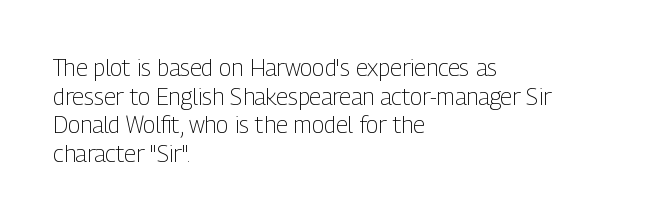
Beneath every word, the page is bare. On a weight scale, this lands at 450 or below. Look at the tracking — it's just the regular setting, nothing added. The typesetter chose a ragged-right arrangement here. Upright lettering throughout.
